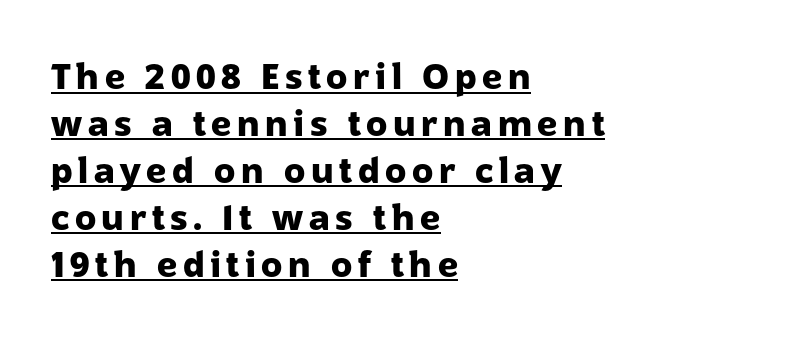
Q: Is the text bold? A: Yes.
Q: Is the text italic (slanted)? A: No, it is upright.
Q: Is the typeface a serif or a sans-serif typeface? A: Sans-serif.
Q: Is the text underlined? A: Yes.
Q: How is the paragraph aligned? A: Left-aligned.
Q: Is the spacing between lines tight, normal or loose? A: Normal.
Q: Width (condensed, normal, or wide)? A: Normal.
Q: Stroke contrast? A: Low.
Q: x-height? A: Medium.
Q: Monospaced? A: No.
